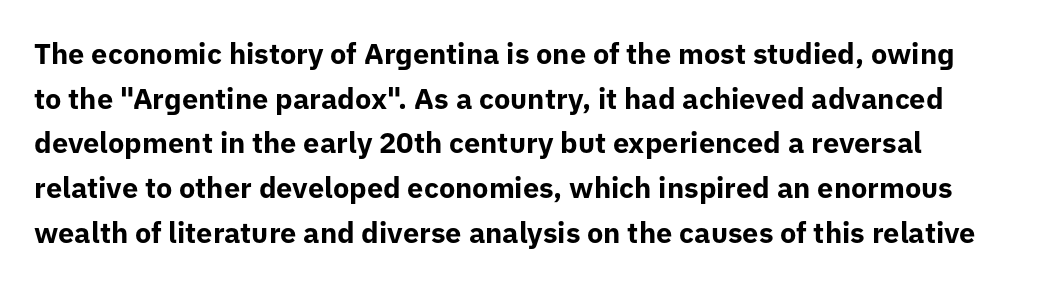
The image shows 29 px bold sans-serif type, upright; set left-aligned, normal line spacing (1.54x), normal letter spacing, not underlined; low stroke contrast and a medium x-height.
